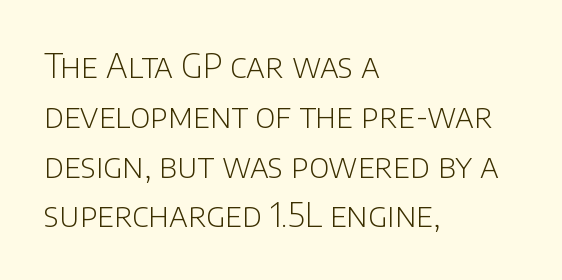
These lines were composed using upright roman letters. Counters stay open thanks to moderate or lighter strokes. The words here are not underlined. This sample has the flowing, uneven cadence of proportional lettering. Leading matches the norm, producing a regular column. Leftover space on each line is placed entirely after the last word.
